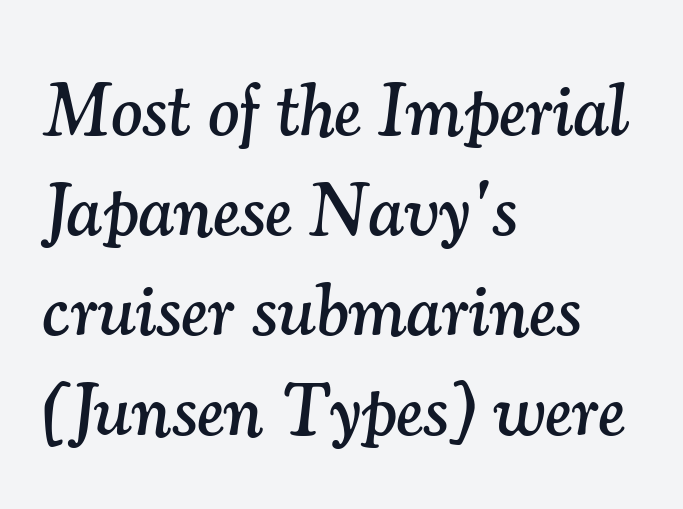
Every row of glyphs begins at an identical x-position on the left. The string is rendered with underlining switched off. The axis of the letterforms is tilted away from vertical. Reading down the column, the eye jumps a familiar distance to each next line. The font family rendered here belongs to the serif group. Here the glyphs are tracked normally, forming tight word shapes.
